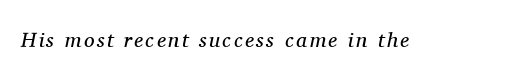
The image shows 21 px text type, italic (leaning right); set not underlined.
